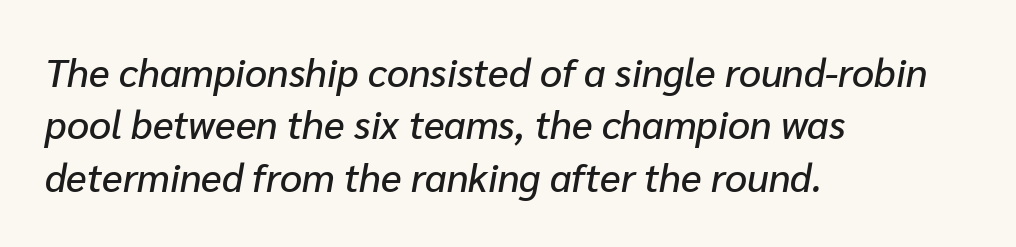
Q: Is the text italic (slanted)? A: Yes, it leans right by about 10 degrees.
Q: Is the text underlined? A: No.
Q: How is the paragraph aligned? A: Left-aligned.
Q: Is the spacing between letters normal or unusually wide? A: Normal.
Q: Is the spacing between lines tight, normal or loose? A: Normal.
Q: Width (condensed, normal, or wide)? A: Normal.
Q: Stroke contrast? A: Low.
Q: x-height? A: Medium.
Q: Monospaced? A: No.
